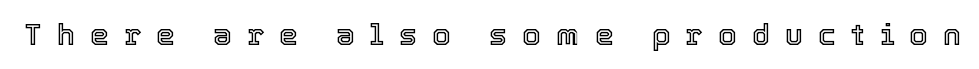
{"italic": "no", "width": "normal", "x_height": "medium", "monospaced": "no", "underline": "no", "letter_spacing": "wide", "letter_spacing_em": 0.5, "glyph_px": 30}
